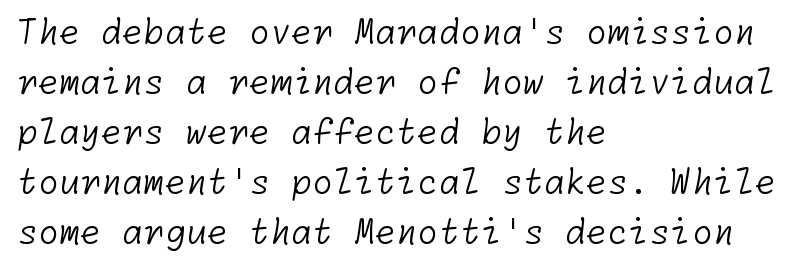
{"serif": "no", "bold": "no", "weight": "light", "width": "normal", "stroke_contrast": "low", "x_height": "medium", "underline": "no", "align": "left", "line_spacing": "normal", "line_spacing_ratio": 1.47, "letter_spacing": "normal", "letter_spacing_em": 0.0, "glyph_px": 34}
